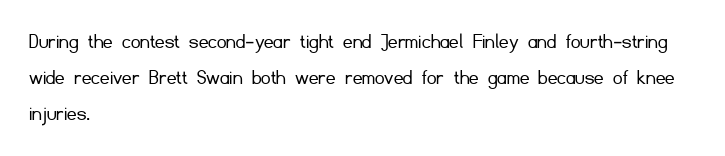
Nothing unusual about the tracking: characters are spaced as the font intends. The typesetter chose a ragged-right arrangement here. Vertical strokes here are truly vertical. In terms of leading, this rendering sits right in the middle.
